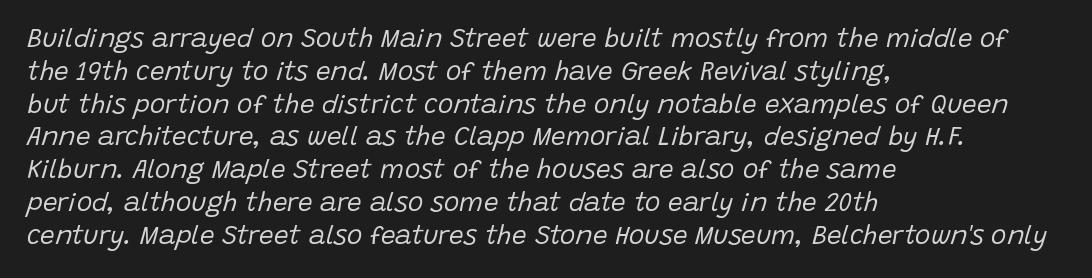
The image shows 26 px text type, italic (leaning right); set left-aligned, normal line spacing (1.26x), normal letter spacing, not underlined.
